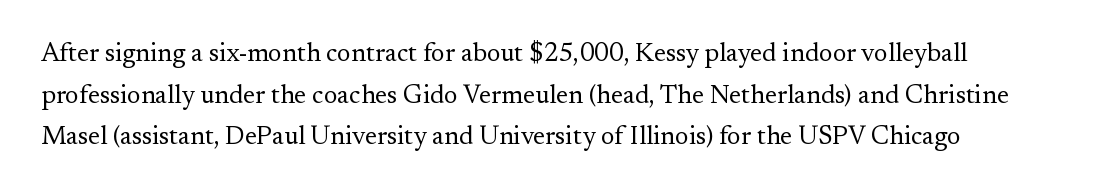
{"italic": "no", "bold": "no", "underline": "no", "line_spacing": "normal", "line_spacing_ratio": 1.6, "letter_spacing": "normal", "letter_spacing_em": 0.0, "glyph_px": 26}
